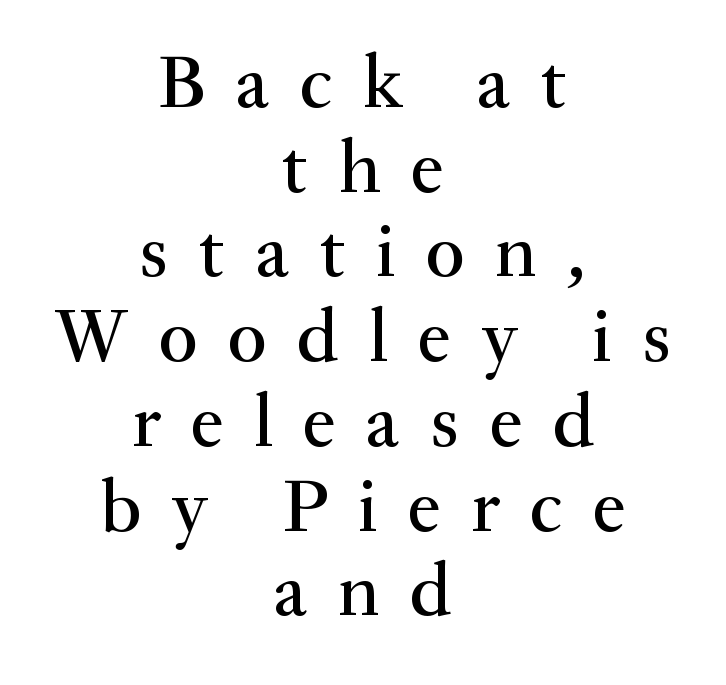
The image shows 75 px serif type, upright; set centered, tight line spacing (1.13x), unusually wide letter spacing (+0.4 em), not underlined; medium stroke contrast and a small x-height.
